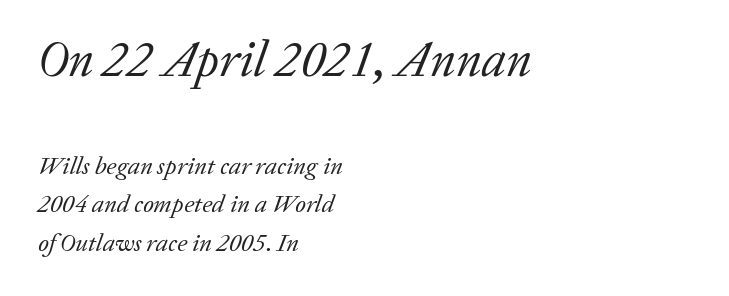
These lines are set flush left with a ragged right edge. There is no visible air inserted between adjacent glyphs. This sample has the flowing, uneven cadence of proportional lettering. The typeface has the unassuming heft of standard copy or less. Every character sits at an angle, as italics do. Unmarked baselines from the first word to the last.
